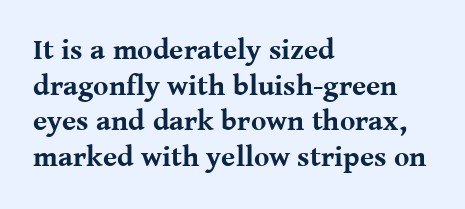
{"serif": "yes", "italic": "no", "bold": "yes", "weight": "bold", "width": "normal", "stroke_contrast": "medium", "x_height": "medium", "monospaced": "no", "underline": "no", "align": "left", "line_spacing_ratio": 1.23, "letter_spacing": "normal", "letter_spacing_em": 0.0, "glyph_px": 29}
